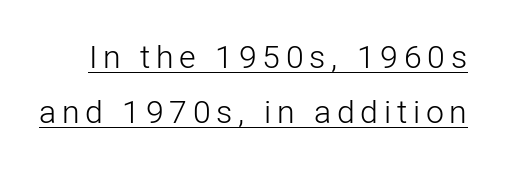
Spacing verdict: proportional, widths tailored to each character. Weight: regular or lighter. Each line of the rendering has a horizontal stroke beneath the glyphs. Nope, not italic — everything's standing straight. Check where the strokes stop: nothing finishes them off — pure sans.
